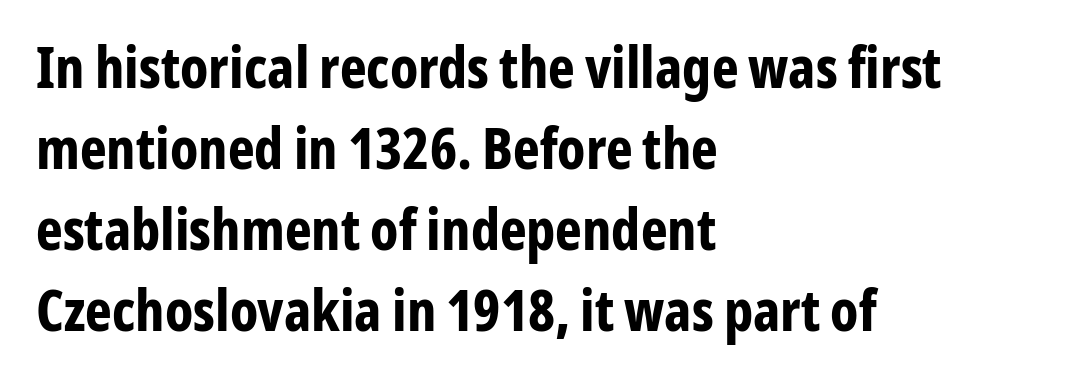
This is the regular roman posture of the typeface. In terms of weight, the rendering is a true, heavy bold. This sample has the flowing, uneven cadence of proportional lettering. The passage is arranged the way most books set body copy — flush left. Summary of vertical rhythm: regular, with standard interline spacing. The space beneath each line is pristine and unruled.
